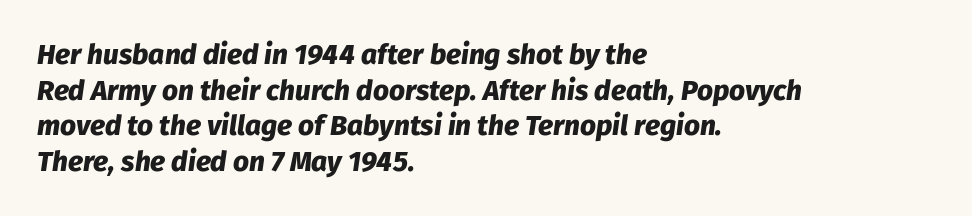
The image shows 28 px heavy type, italic (leaning right); set left-aligned, normal line spacing (1.27x), normal letter spacing, not underlined; low stroke contrast and a medium x-height.
